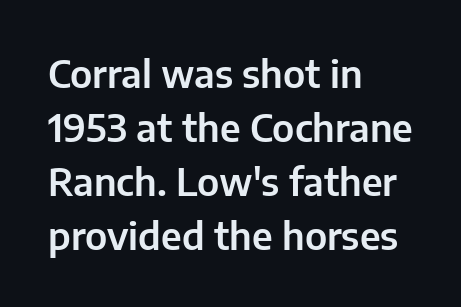
{"serif": "no", "italic": "no", "width": "normal", "stroke_contrast": "low", "x_height": "medium", "monospaced": "no", "underline": "no", "align": "left", "line_spacing": "normal", "line_spacing_ratio": 1.42, "letter_spacing": "normal", "letter_spacing_em": 0.0, "glyph_px": 38}
